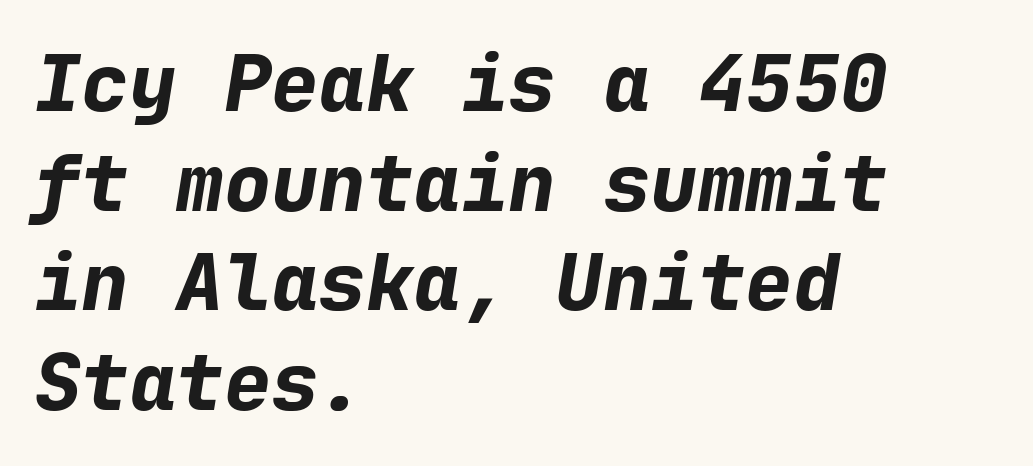
{"italic": "yes", "lean": "right", "slant_degrees": 9, "bold": "yes", "weight": "bold", "width": "normal", "stroke_contrast": "low", "x_height": "medium", "monospaced": "yes", "underline": "no", "align": "left", "line_spacing": "normal", "line_spacing_ratio": 1.26, "letter_spacing": "normal", "letter_spacing_em": 0.0, "glyph_px": 79}
